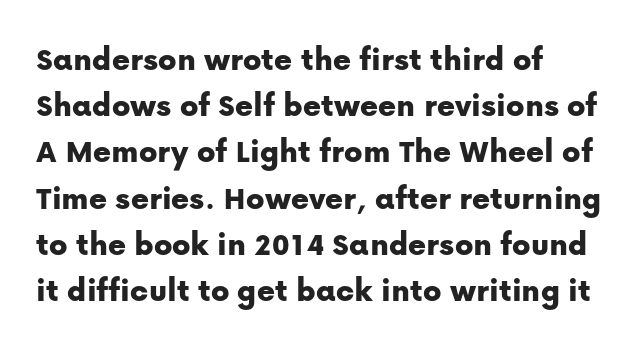
{"serif": "no", "italic": "no", "width": "normal", "stroke_contrast": "low", "x_height": "medium", "monospaced": "no", "underline": "no", "align": "left", "line_spacing": "normal", "line_spacing_ratio": 1.36, "letter_spacing": "normal", "letter_spacing_em": 0.0, "glyph_px": 34}
